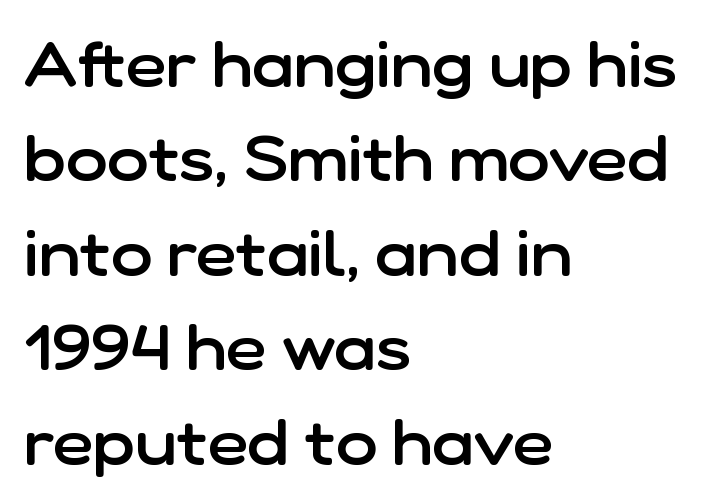
{"serif": "no", "italic": "no", "bold": "semi", "weight": "semibold", "width": "normal", "stroke_contrast": "low", "x_height": "medium", "monospaced": "no", "underline": "no", "align": "left", "line_spacing": "normal", "line_spacing_ratio": 1.5, "letter_spacing": "normal", "letter_spacing_em": 0.0, "glyph_px": 63}
